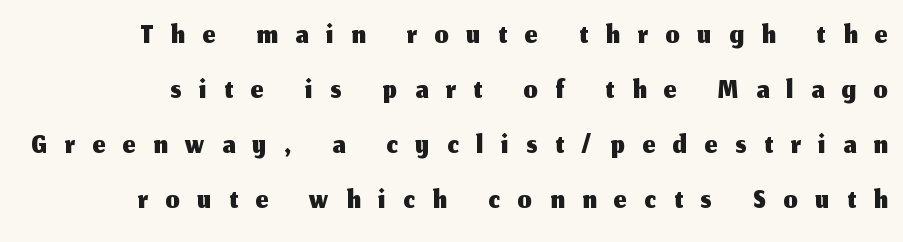
Q: Is the text italic (slanted)? A: No, it is upright.
Q: Is the typeface a serif or a sans-serif typeface? A: Sans-serif.
Q: Is the text underlined? A: No.
Q: Is the spacing between letters normal or unusually wide? A: Unusually wide.
Q: Is the spacing between lines tight, normal or loose? A: Normal.
Q: Width (condensed, normal, or wide)? A: Normal.
Q: Stroke contrast? A: Medium.
Q: x-height? A: Medium.
Q: Monospaced? A: No.
